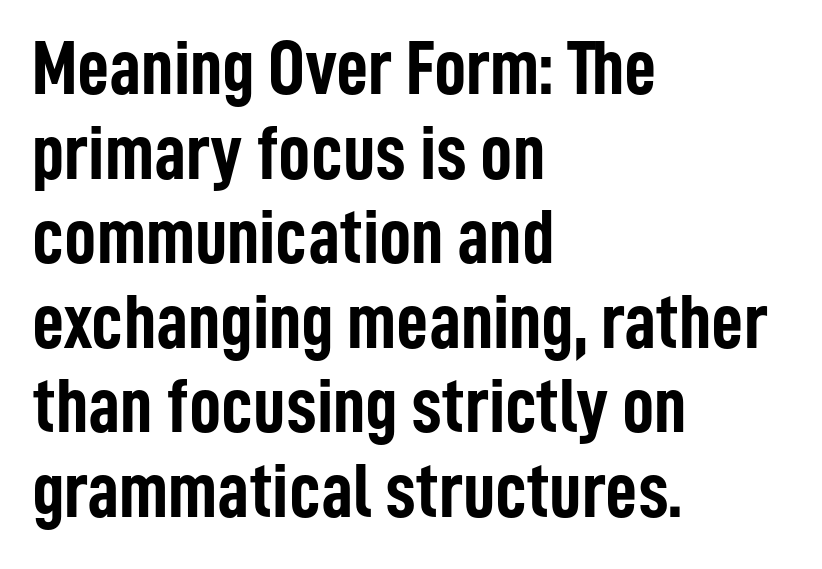
The image shows 79 px semibold, condensed sans-serif type, upright; set left-aligned, tight line spacing (1.07x), normal letter spacing, not underlined; low stroke contrast and a medium x-height.
